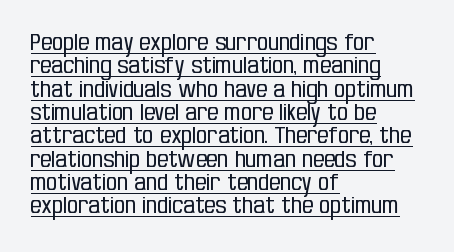
The characters are drawn with everyday or finer stroke widths. In terms of leading, this rendering errs on the cramped side. Do the letters lean? They stand straight. The string is rendered with underlining switched on. These lines keep a tight, regular rhythm from letter to letter. Every row of glyphs begins at an identical x-position on the left.
